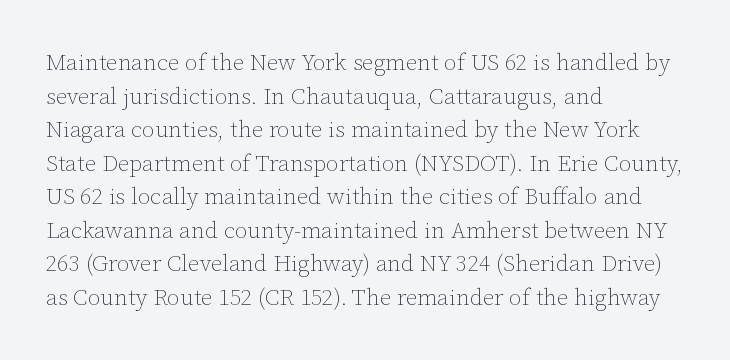
The image shows 23 px text type, upright; set left-aligned, normal line spacing (1.46x), normal letter spacing, not underlined.
